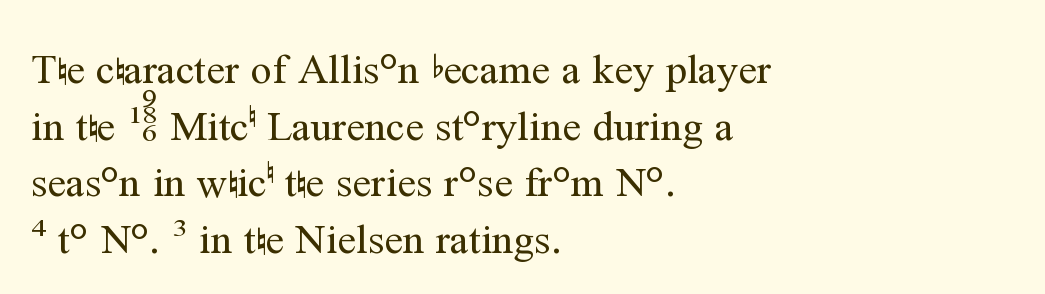
Q: Is the text bold? A: No.
Q: Is the text italic (slanted)? A: No, it is upright.
Q: Is the typeface a serif or a sans-serif typeface? A: Serif.
Q: Is the text underlined? A: No.
Q: How is the paragraph aligned? A: Left-aligned.
Q: Is the spacing between letters normal or unusually wide? A: Normal.
Q: Is the spacing between lines tight, normal or loose? A: Normal.
Q: Width (condensed, normal, or wide)? A: Normal.
Q: Stroke contrast? A: Medium.
Q: x-height? A: Medium.
Q: Monospaced? A: No.
